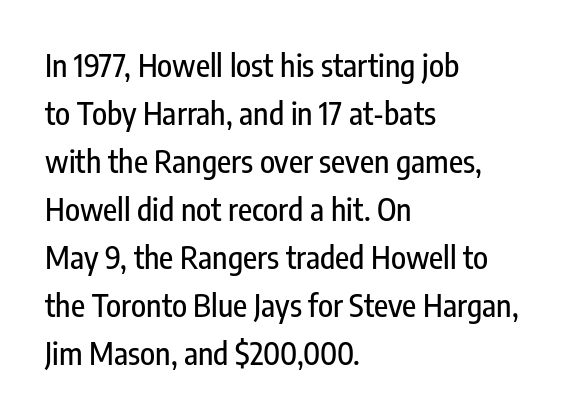
Q: Is the text italic (slanted)? A: No, it is upright.
Q: Is the typeface a serif or a sans-serif typeface? A: Sans-serif.
Q: Is the text underlined? A: No.
Q: How is the paragraph aligned? A: Left-aligned.
Q: Is the spacing between letters normal or unusually wide? A: Normal.
Q: Is the spacing between lines tight, normal or loose? A: Normal.
Q: Width (condensed, normal, or wide)? A: Condensed.
Q: Stroke contrast? A: Low.
Q: x-height? A: Medium.
Q: Monospaced? A: No.
